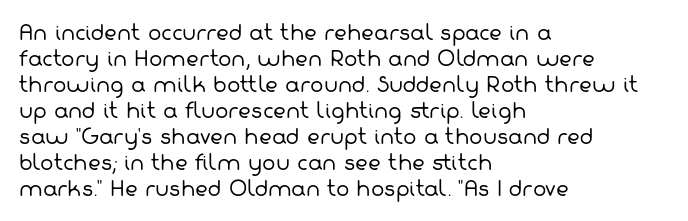
{"bold": "no", "underline": "no", "align": "left", "line_spacing": "normal", "line_spacing_ratio": 1.3, "letter_spacing": "normal", "letter_spacing_em": 0.0, "glyph_px": 20}
